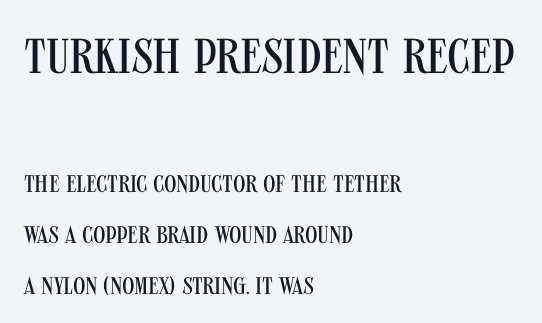
These lines keep a tight, regular rhythm from letter to letter. Widely set lines give the paragraph a tall, airy silhouette. The passage shown begins with its larger block and ends with its smaller one. Every stem runs plumb, perpendicular to the baseline.
